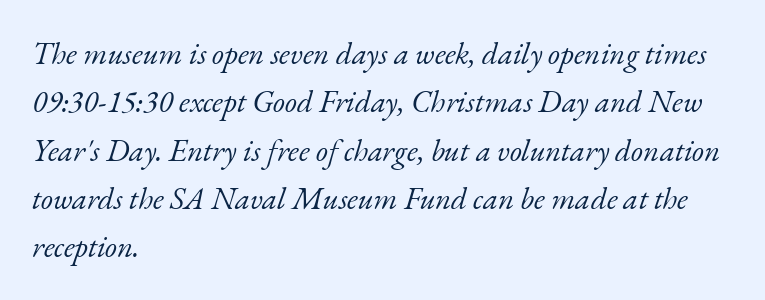
The image shows 31 px light serif type, italic (leaning right); set left-aligned, normal line spacing (1.56x), normal letter spacing, not underlined; low stroke contrast and a small x-height.
